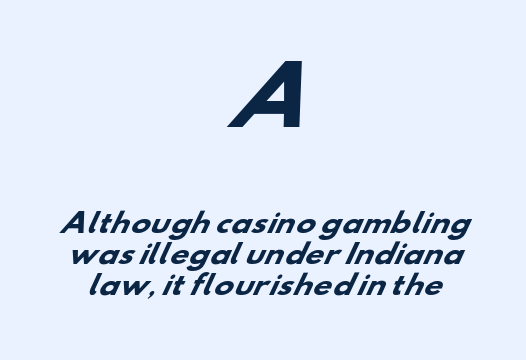
Q: Is the text bold? A: Yes.
Q: Is the typeface a serif or a sans-serif typeface? A: Sans-serif.
Q: Is the text underlined? A: No.
Q: How is the paragraph aligned? A: Centered.
Q: Is the spacing between letters normal or unusually wide? A: Normal.
Q: Which block of text is set in a larger size, the first (top) or the second (bottom)? A: The first (top) one.
Q: Width (condensed, normal, or wide)? A: Wide.
Q: Stroke contrast? A: Low.
Q: x-height? A: Small.
Q: Monospaced? A: No.
